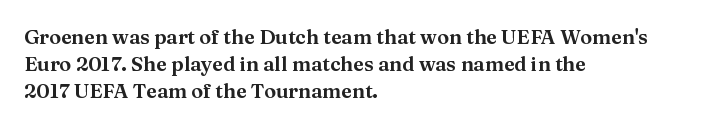
Q: Is the text italic (slanted)? A: No, it is upright.
Q: Is the text underlined? A: No.
Q: How is the paragraph aligned? A: Left-aligned.
Q: Is the spacing between letters normal or unusually wide? A: Normal.
Q: Is the spacing between lines tight, normal or loose? A: Normal.
